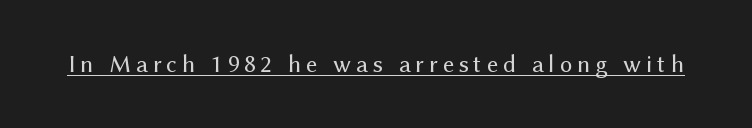
Stems here are at most as thick as an everyday book face. The specimen reads as upright at a glance. Underlining? Definitely there.
